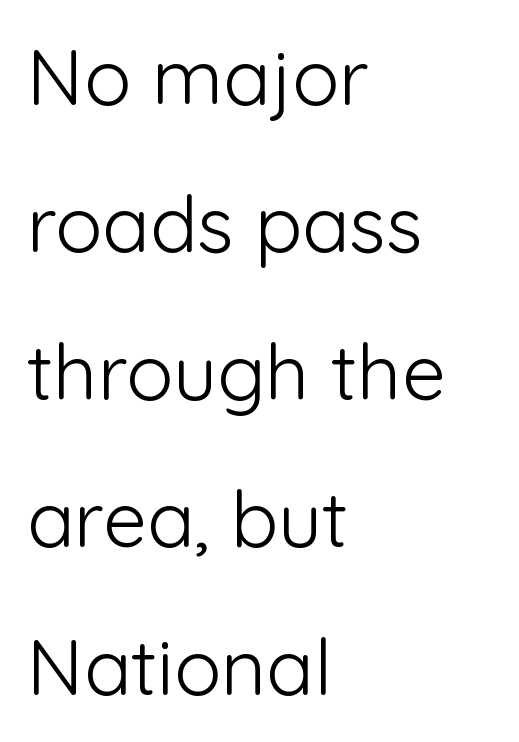
The image shows 78 px light sans-serif type, upright; set left-aligned, line spacing 1.89x, normal letter spacing, not underlined; low stroke contrast and a medium x-height.
